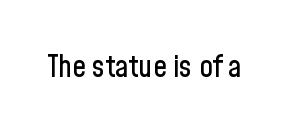
Is the letter spacing exaggerated? No — it looks like the ordinary default. Lines of text with bare space underneath. A typesetter would label this face a sans. Varying glyph widths throughout — classic text-font behaviour. Tall strokes in this sample are plumb rather than angled.
